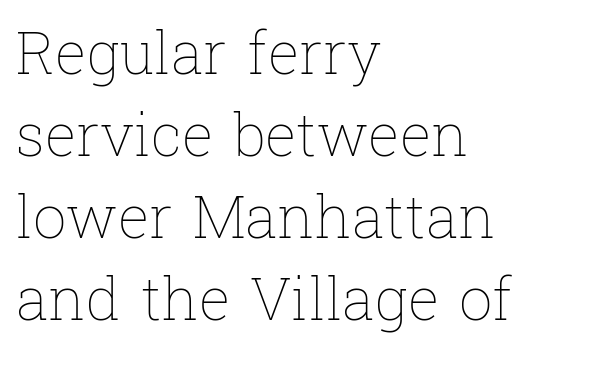
{"italic": "no", "bold": "no", "weight": "thin", "width": "normal", "stroke_contrast": "low", "x_height": "medium", "monospaced": "no", "underline": "no", "align": "left", "line_spacing": "normal", "line_spacing_ratio": 1.39, "letter_spacing": "normal", "letter_spacing_em": 0.0, "glyph_px": 59}
